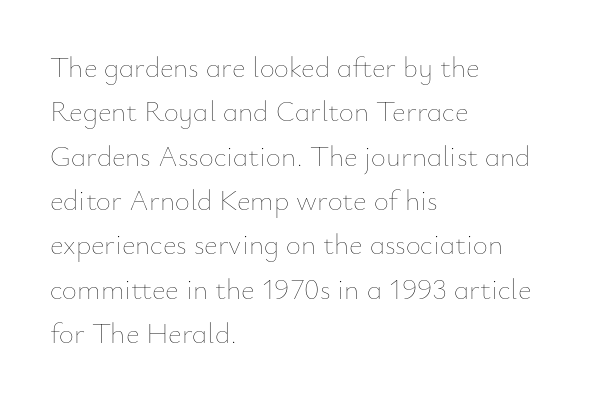
{"italic": "no", "bold": "no", "weight": "thin", "width": "normal", "stroke_contrast": "low", "x_height": "small", "monospaced": "no", "underline": "no", "align": "left", "line_spacing": "normal", "line_spacing_ratio": 1.53, "letter_spacing": "normal", "letter_spacing_em": 0.0, "glyph_px": 29}
